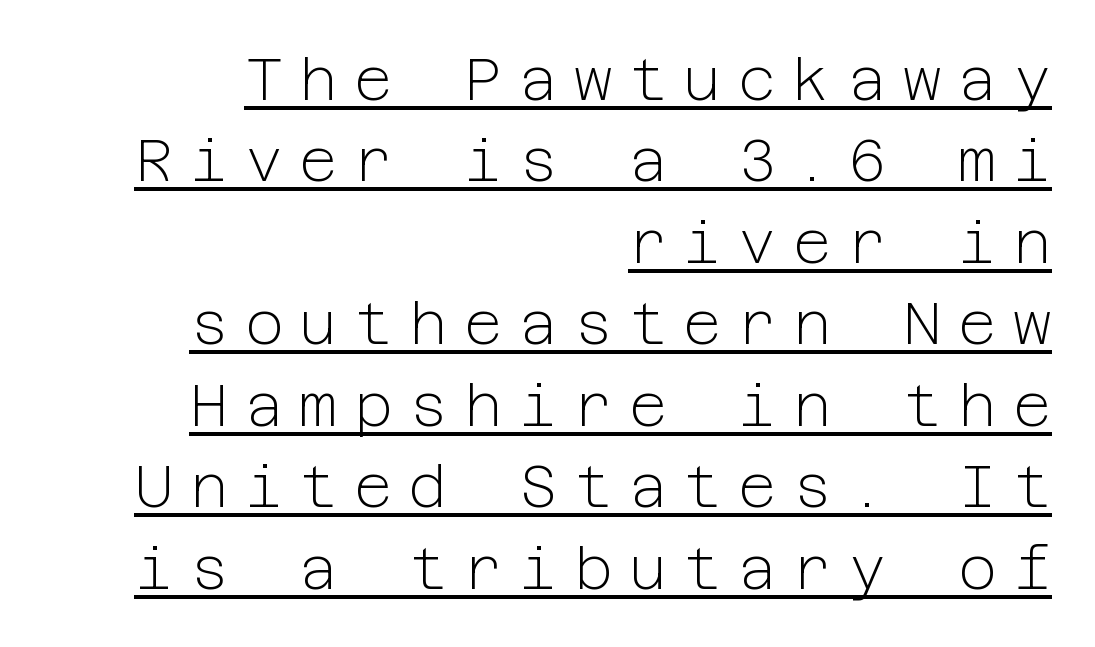
Q: Is the text bold? A: No.
Q: Is the text italic (slanted)? A: No, it is upright.
Q: Is the typeface a serif or a sans-serif typeface? A: Sans-serif.
Q: Is the text underlined? A: Yes.
Q: How is the paragraph aligned? A: Right-aligned.
Q: Is the spacing between letters normal or unusually wide? A: Unusually wide.
Q: Is the spacing between lines tight, normal or loose? A: Normal.
Q: Width (condensed, normal, or wide)? A: Normal.
Q: Stroke contrast? A: Low.
Q: x-height? A: Medium.
